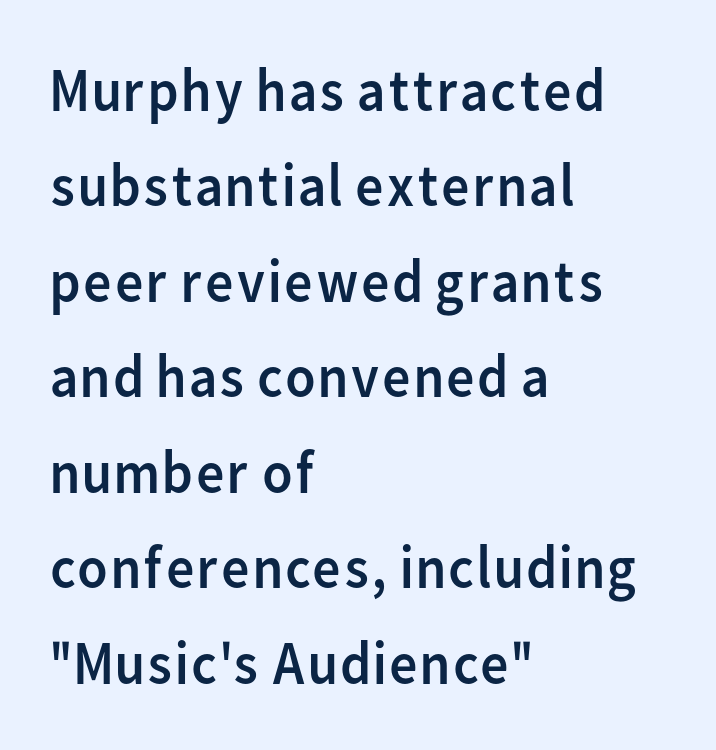
The image shows 62 px regular-weight sans-serif type, upright; set left-aligned, normal line spacing (1.54x), normal letter spacing, not underlined; low stroke contrast and a medium x-height.
